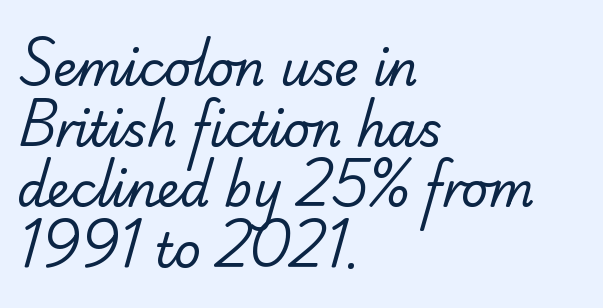
{"serif": "no", "bold": "no", "weight": "regular", "width": "normal", "stroke_contrast": "low", "x_height": "small", "monospaced": "no", "underline": "no", "align": "left", "line_spacing": "normal", "line_spacing_ratio": 1.29, "letter_spacing": "normal", "letter_spacing_em": 0.0, "glyph_px": 47}
